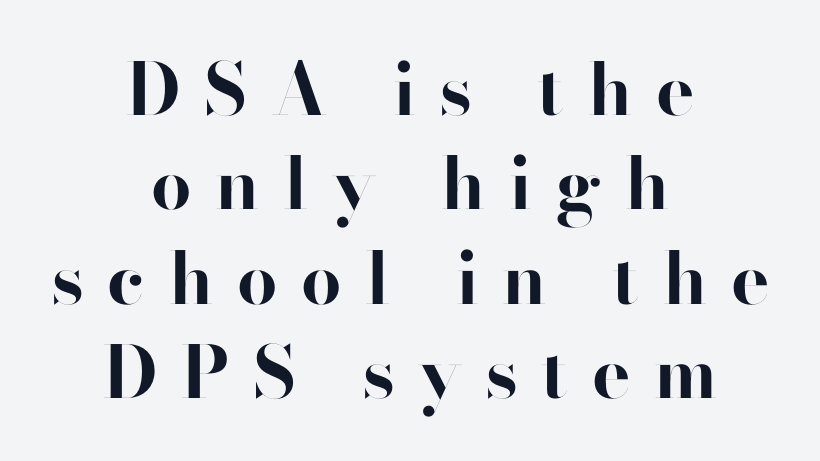
Q: Is the text bold? A: Yes.
Q: Is the text italic (slanted)? A: No, it is upright.
Q: Is the typeface a serif or a sans-serif typeface? A: Sans-serif.
Q: Is the text underlined? A: No.
Q: How is the paragraph aligned? A: Centered.
Q: Is the spacing between letters normal or unusually wide? A: Unusually wide.
Q: Is the spacing between lines tight, normal or loose? A: Normal.
Q: Width (condensed, normal, or wide)? A: Normal.
Q: Stroke contrast? A: High.
Q: x-height? A: Small.
Q: Monospaced? A: No.
